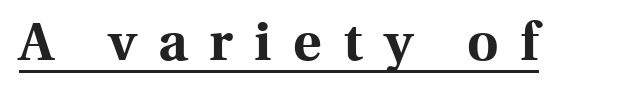
Spacing between characters has been opened up far beyond the box default. These lines are composed in type with serifs. Underlined type. Ascenders rise straight up at ninety degrees. Here the designer chose a conventional face with non-uniform glyph widths. Chunky letters — that's bold for sure.
